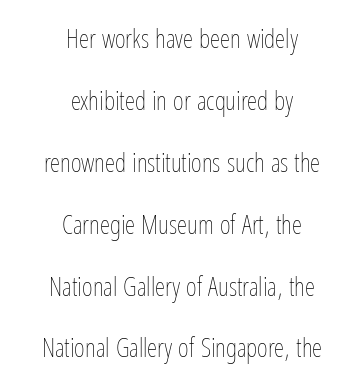
The image shows 26 px text type, upright; set centered, loose line spacing (2.38x), normal letter spacing, not underlined.
